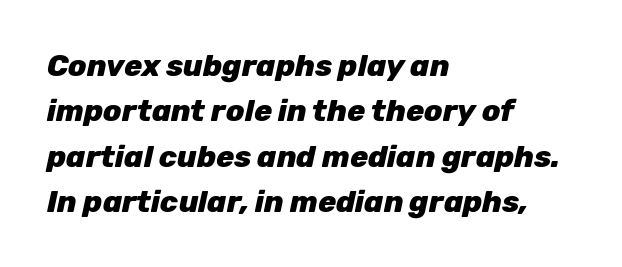
The image shows 30 px heavy type, italic (leaning right); set left-aligned, normal line spacing (1.51x), normal letter spacing, not underlined; low stroke contrast and a medium x-height.
